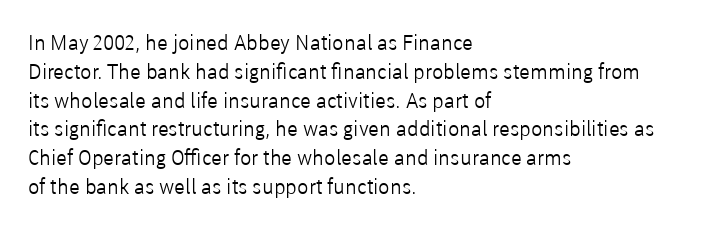
The image shows 21 px text type, upright; set left-aligned, normal line spacing (1.37x), normal letter spacing, not underlined.
